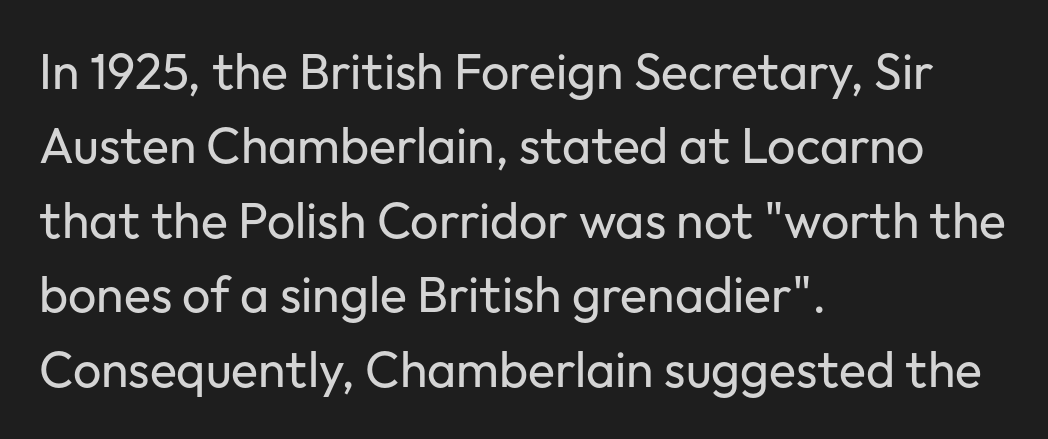
Proportional: the letters do not fall into vertical columns. The passage shown is not underscored anywhere. Caption: multi-line text, flush left, ragged right. The weight tops out at a normal text grade. Short note: letters normally spaced.
